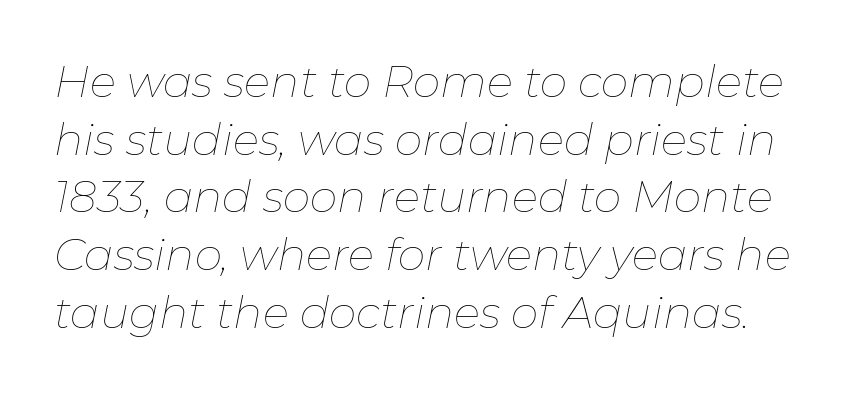
The image shows 44 px thin type, italic (leaning right); set normal line spacing (1.31x), normal letter spacing, not underlined; low stroke contrast and a medium x-height.
